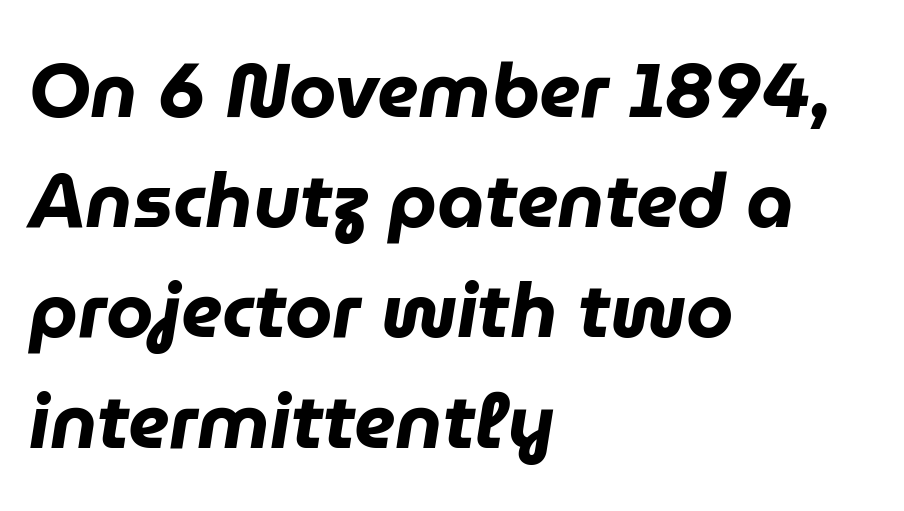
Q: Is the text bold? A: Yes.
Q: Is the text italic (slanted)? A: Yes, it leans right by about 9 degrees.
Q: Is the text underlined? A: No.
Q: How is the paragraph aligned? A: Left-aligned.
Q: Is the spacing between letters normal or unusually wide? A: Normal.
Q: Is the spacing between lines tight, normal or loose? A: Normal.
Q: Width (condensed, normal, or wide)? A: Normal.
Q: Stroke contrast? A: Low.
Q: x-height? A: Medium.
Q: Monospaced? A: No.
